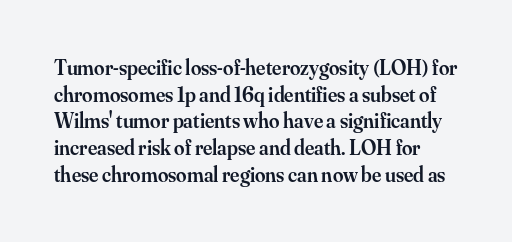
The gap between lines stays unmarked. Honestly, the row spacing looks completely unremarkable. Characters follow at the spacing the type designer built in. Posture: straight, roman, zero tilt.
